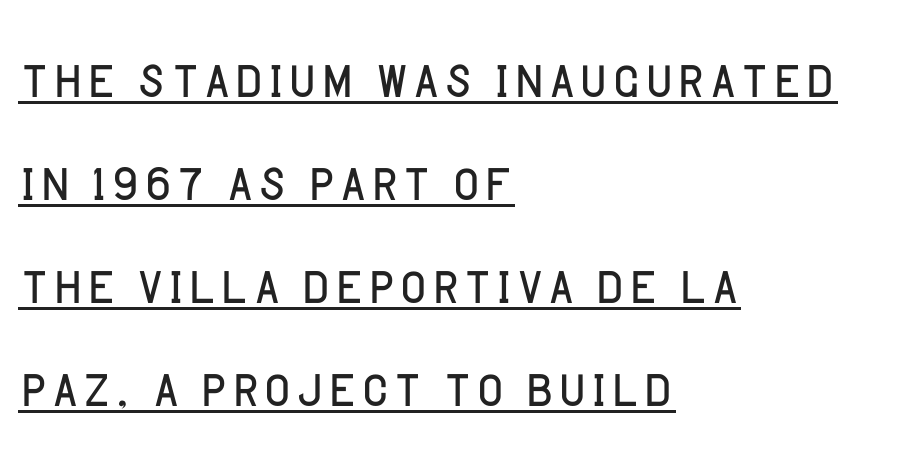
{"serif": "no", "italic": "no", "bold": "no", "weight": "light", "width": "normal", "stroke_contrast": "low", "x_height": "large", "monospaced": "no", "underline": "yes", "align": "left", "line_spacing": "normal", "line_spacing_ratio": 1.45, "letter_spacing": "normal", "letter_spacing_em": 0.0, "glyph_px": 71}
